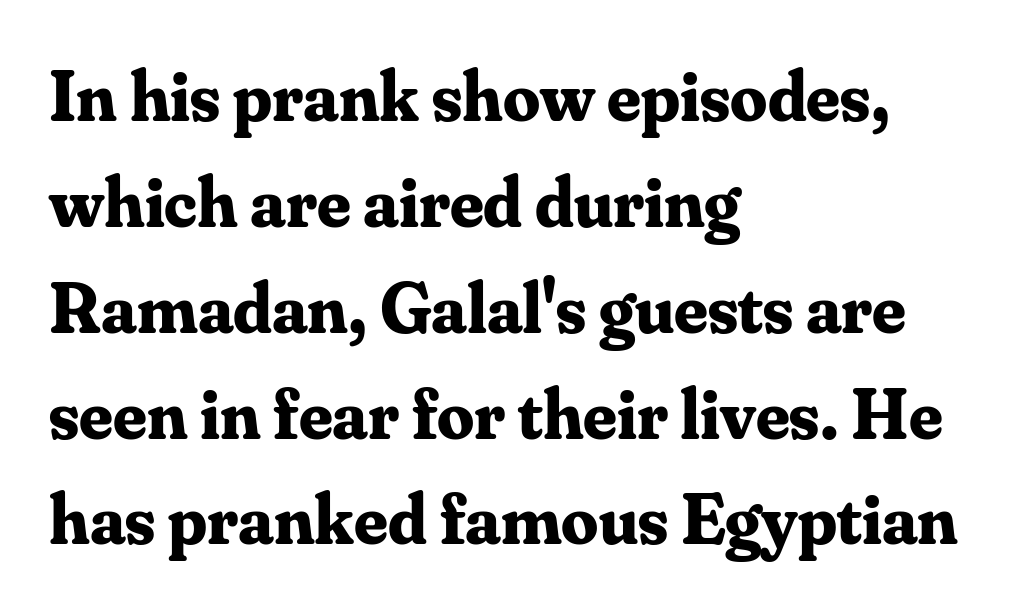
Character widths vary here, with narrow letters taking less room than wide ones. It's the straight-up-and-down kind of type. Casual observation: everything's shoved over to the left. Chunky letters — that's bold for sure. You can tell from the footed stems that serif type was used. The designer left line spacing at the default.
